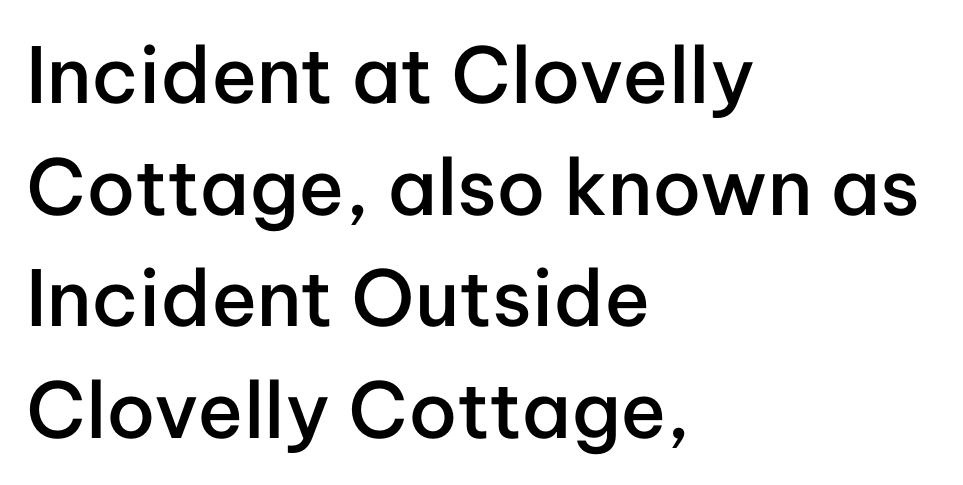
Do the letters lean? They stand straight. Horizontal bands of white between lines are of average thickness. Visually the block forms a straight wall on the left and a jagged coastline on the right. Between one letter and the next there's only the usual sliver of space. A clean baseline with only descenders dipping below it. I'd call this a sans setting — the letters go barefoot.
